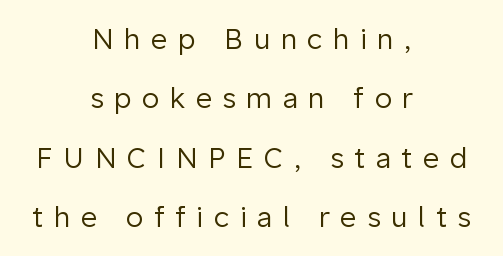
{"serif": "no", "italic": "no", "bold": "no", "weight": "regular", "width": "normal", "stroke_contrast": "low", "x_height": "medium", "monospaced": "no", "underline": "no", "align": "center", "line_spacing": "loose", "line_spacing_ratio": 2.12, "letter_spacing": "wide", "letter_spacing_em": 0.38, "glyph_px": 28}
